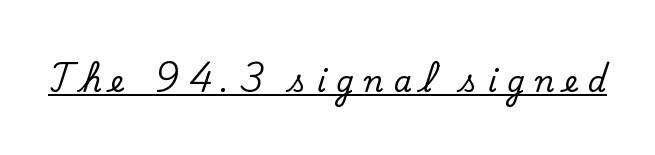
Q: Is the text bold? A: No.
Q: Is the typeface a serif or a sans-serif typeface? A: Sans-serif.
Q: Is the text underlined? A: Yes.
Q: Is the spacing between letters normal or unusually wide? A: Unusually wide.
Q: Width (condensed, normal, or wide)? A: Normal.
Q: Stroke contrast? A: Low.
Q: x-height? A: Small.
Q: Monospaced? A: No.
